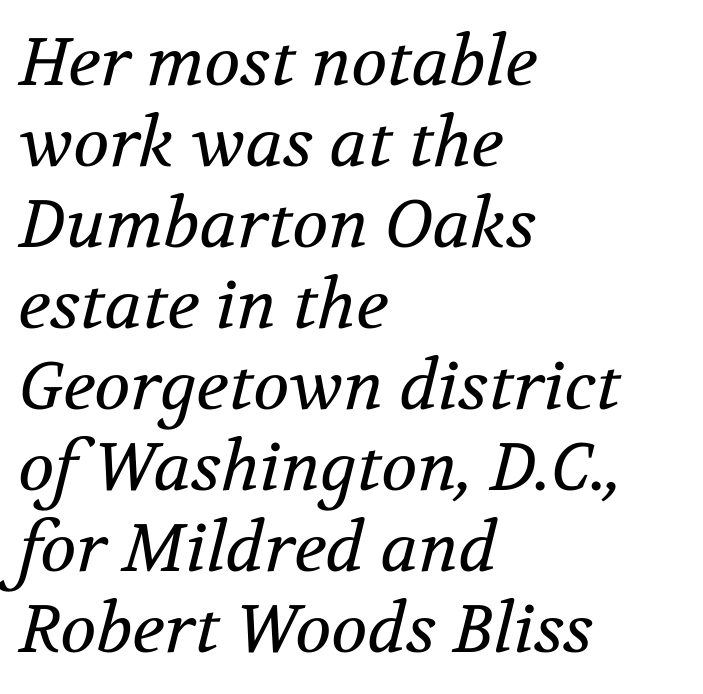
{"serif": "yes", "italic": "yes", "lean": "right", "slant_degrees": 12, "bold": "no", "weight": "regular", "width": "normal", "stroke_contrast": "medium", "x_height": "medium", "monospaced": "no", "underline": "no", "align": "left", "line_spacing_ratio": 1.21, "letter_spacing": "normal", "letter_spacing_em": 0.0, "glyph_px": 67}
